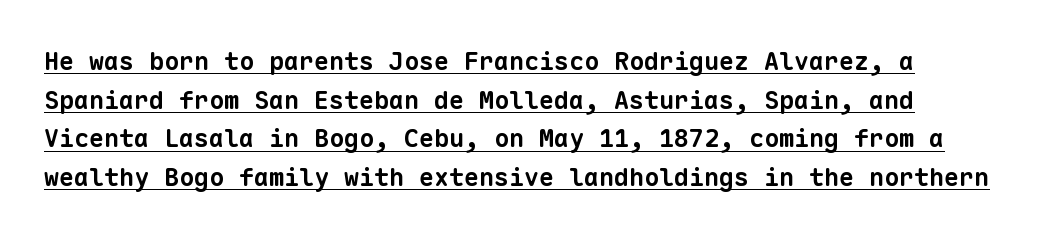
Q: Is the text bold? A: Yes.
Q: Is the text underlined? A: Yes.
Q: How is the paragraph aligned? A: Left-aligned.
Q: Is the spacing between letters normal or unusually wide? A: Normal.
Q: Is the spacing between lines tight, normal or loose? A: Normal.
